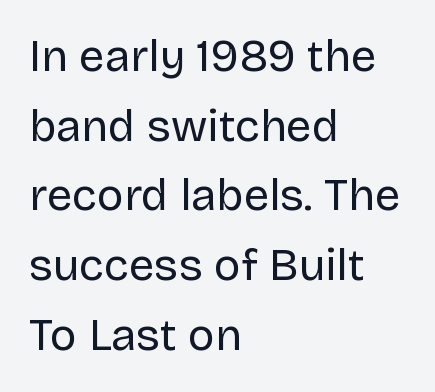
{"serif": "no", "italic": "no", "bold": "no", "weight": "regular", "width": "normal", "stroke_contrast": "low", "x_height": "large", "monospaced": "no", "underline": "no", "align": "left", "line_spacing": "normal", "line_spacing_ratio": 1.55, "letter_spacing": "normal", "letter_spacing_em": 0.0, "glyph_px": 45}
